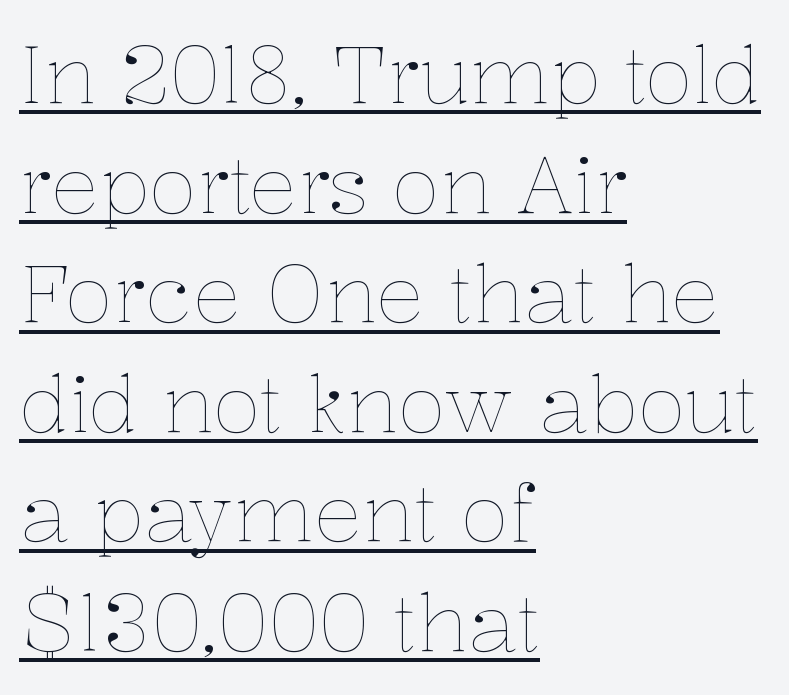
The image shows 80 px thin type, upright; set left-aligned, normal line spacing (1.37x), normal letter spacing, underlined; low stroke contrast and a medium x-height.
